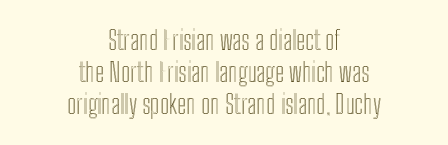
{"italic": "no", "underline": "no", "align": "center", "line_spacing_ratio": 1.24, "letter_spacing": "normal", "letter_spacing_em": 0.0, "glyph_px": 26}
